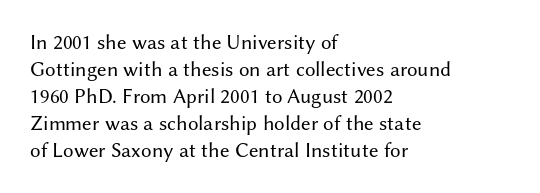
The image shows 21 px text type, upright; set left-aligned, normal line spacing (1.28x), normal letter spacing, not underlined.
